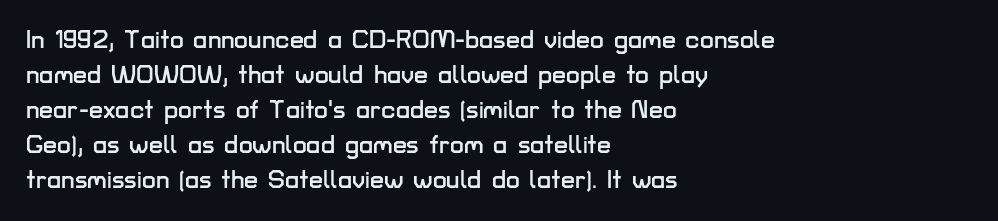
The image shows 25 px text type, upright; set left-aligned, normal line spacing (1.4x), normal letter spacing, not underlined.
